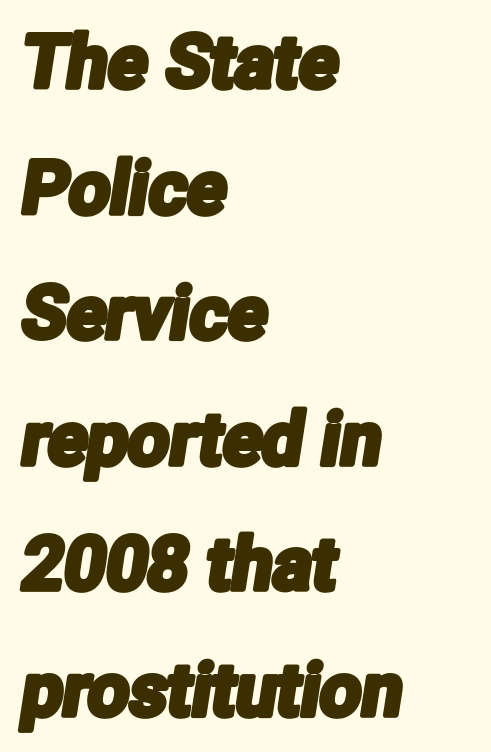
The passage shown is typed in a proportional face where columns would drift. Compared with typical body copy, the letter spacing here is the same. The font family rendered here belongs to the sans-serif group. The typesetter chose a ragged-right arrangement here.
